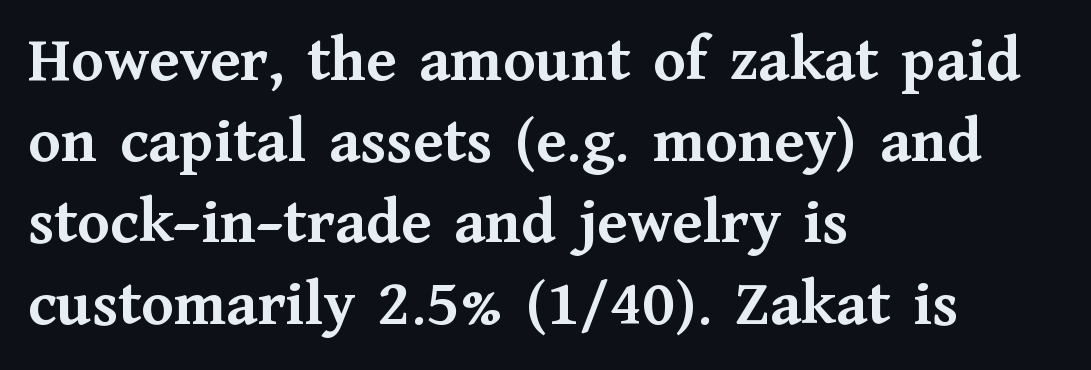
Do the characters align in a grid? No, the font is proportional. The gap between lines stays unmarked. Here the glyphs are tracked normally, forming tight word shapes. The characters look thick and weighty, a clear bold. Observe the serifs anchoring each vertical stroke in this sample. The specimen reads as upright at a glance.
